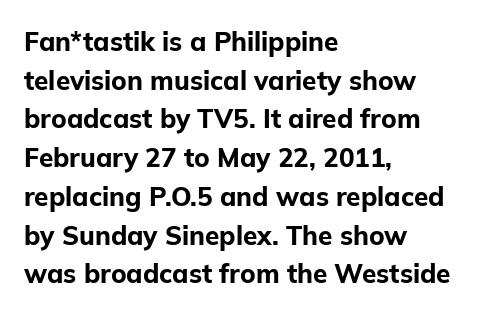
The image shows 26 px bold type, upright; set left-aligned, normal line spacing (1.49x), normal letter spacing, not underlined.
